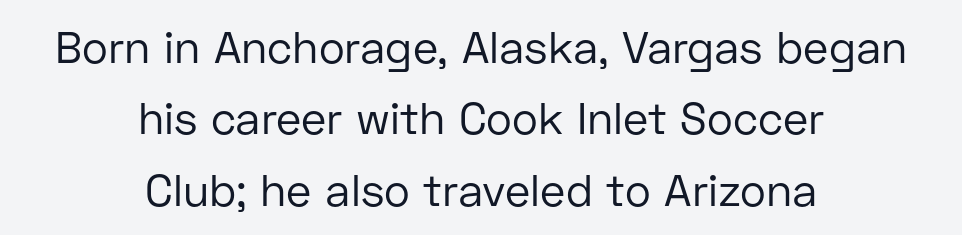
The image shows 44 px regular-weight sans-serif type, upright; set centered, normal line spacing (1.62x), normal letter spacing, not underlined; low stroke contrast and a medium x-height.
